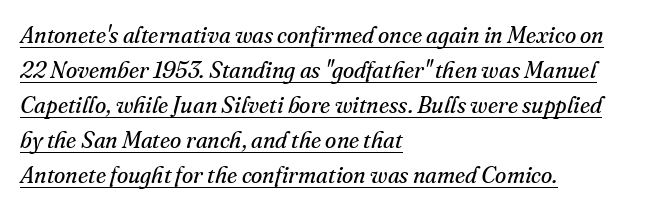
Q: Is the text bold? A: No.
Q: Is the text italic (slanted)? A: Yes, it leans right by about 16 degrees.
Q: Is the text underlined? A: Yes.
Q: How is the paragraph aligned? A: Left-aligned.
Q: Is the spacing between letters normal or unusually wide? A: Normal.
Q: Is the spacing between lines tight, normal or loose? A: Normal.
